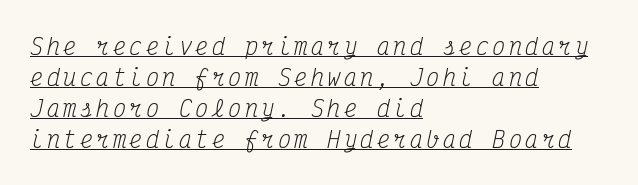
{"italic": "yes", "lean": "right", "slant_degrees": 12, "bold": "no", "underline": "yes", "align": "left", "line_spacing": "normal", "line_spacing_ratio": 1.41, "glyph_px": 22}
